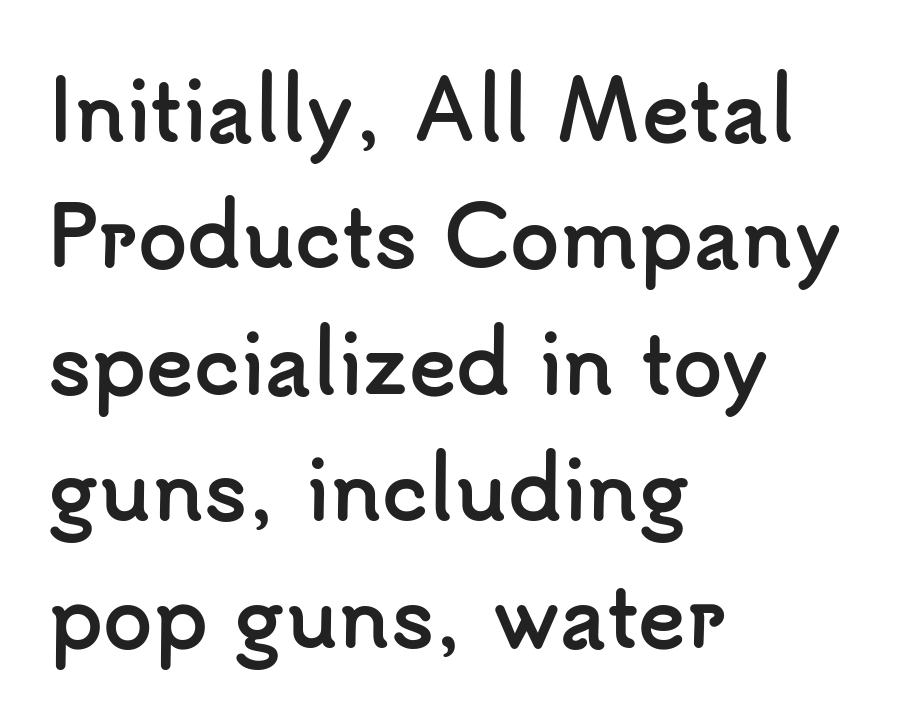
The image shows 80 px semibold sans-serif type, upright; set left-aligned, normal line spacing (1.58x), normal letter spacing, not underlined; low stroke contrast and a small x-height.
